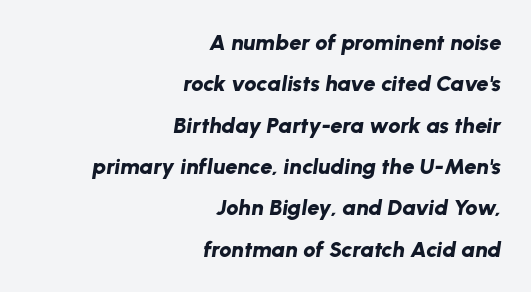
Q: Is the text bold? A: Yes.
Q: Is the text italic (slanted)? A: Yes, it leans right by about 8 degrees.
Q: Is the text underlined? A: No.
Q: How is the paragraph aligned? A: Right-aligned.
Q: Is the spacing between letters normal or unusually wide? A: Normal.
